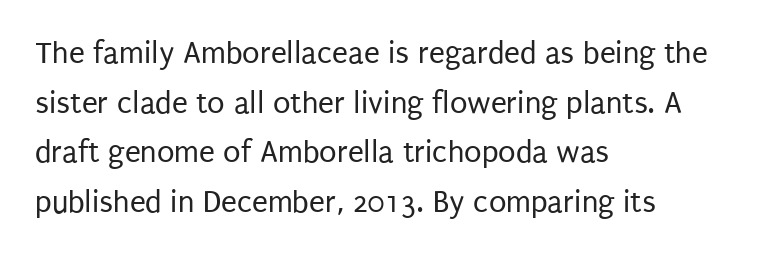
The image shows 32 px regular-weight, condensed sans-serif type, upright; set left-aligned, normal line spacing (1.55x), normal letter spacing, not underlined; low stroke contrast and a large x-height.
